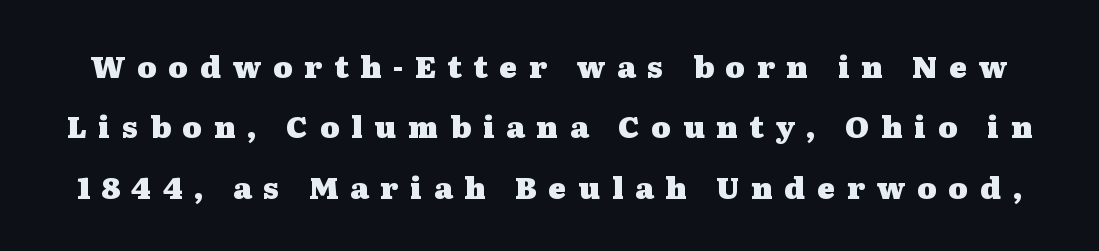
The image shows 30 px heavy, wide serif type, upright; set loose line spacing (2.01x), unusually wide letter spacing (+0.39 em), not underlined; medium stroke contrast and a medium x-height.
